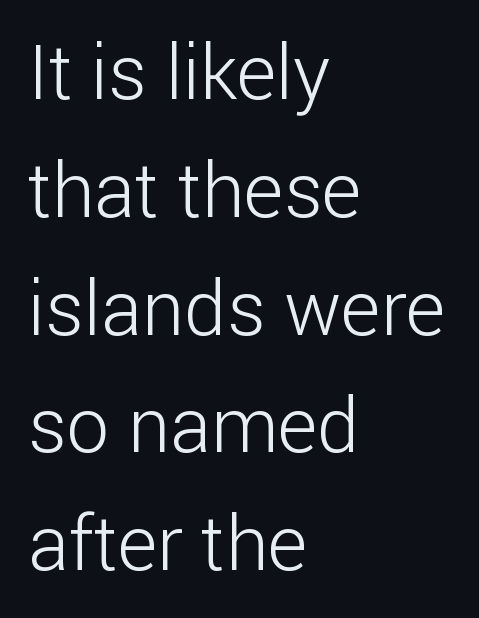
The image shows 76 px light sans-serif type, upright; set left-aligned, normal line spacing (1.55x), normal letter spacing, not underlined; low stroke contrast and a medium x-height.
